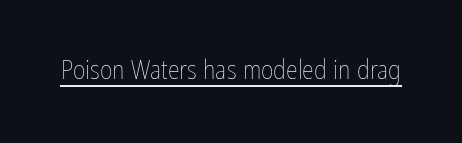
The image shows 27 px text type, upright; set normal letter spacing, underlined.
